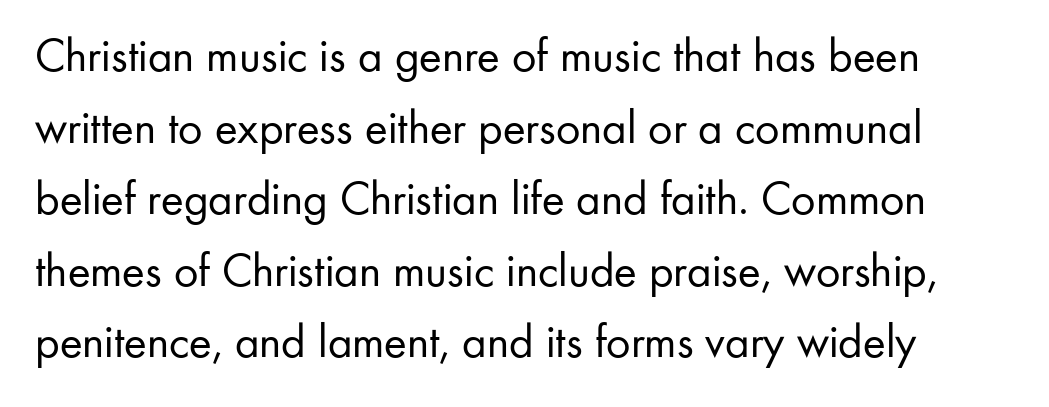
The image shows 48 px regular-weight sans-serif type, upright; set normal line spacing (1.49x), normal letter spacing, not underlined; low stroke contrast and a small x-height.
